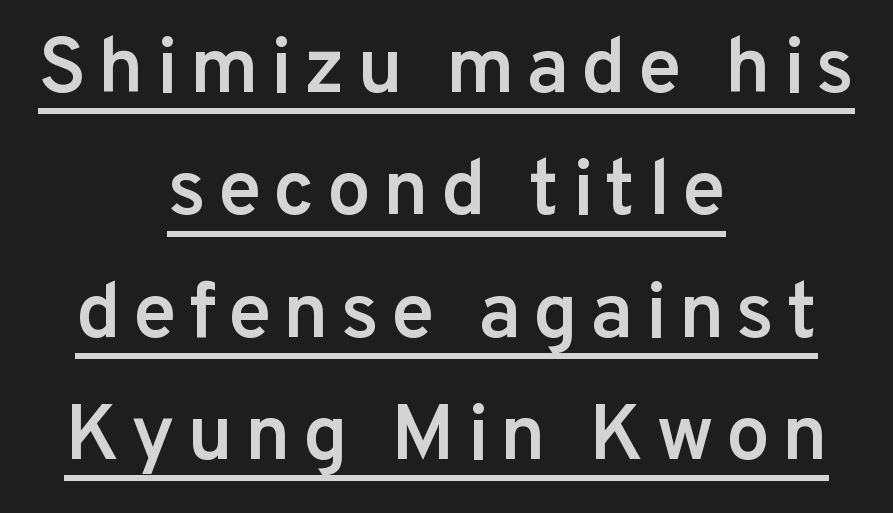
Q: Is the text bold? A: Semi-bold.
Q: Is the text italic (slanted)? A: No, it is upright.
Q: Is the typeface a serif or a sans-serif typeface? A: Sans-serif.
Q: Is the text underlined? A: Yes.
Q: How is the paragraph aligned? A: Centered.
Q: Is the spacing between lines tight, normal or loose? A: Normal.
Q: Width (condensed, normal, or wide)? A: Normal.
Q: Stroke contrast? A: Low.
Q: x-height? A: Medium.
Q: Monospaced? A: No.
